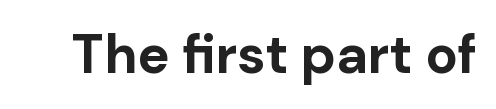
Stroke terminals: plain, sans-serif. Designer's note — italics off, roman on. Each letter keeps its own natural width here, so spacing adapts to shape. No word sits above an underline.
